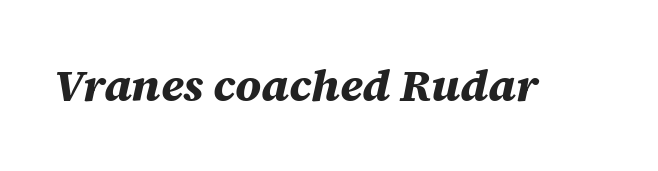
The typesetting leans heavy: a genuine bold. You could not count columns in this text — the font is proportionally spaced. The letters are slanted; this is an italic face. Any mark beneath the type? The region is blank. Between one letter and the next there's only the usual sliver of space.
